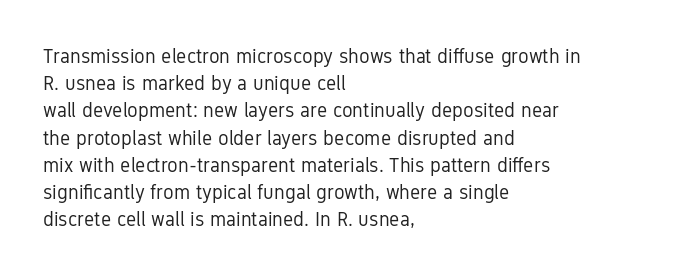
Q: Is the text bold? A: No.
Q: Is the text italic (slanted)? A: No, it is upright.
Q: Is the text underlined? A: No.
Q: How is the paragraph aligned? A: Left-aligned.
Q: Is the spacing between letters normal or unusually wide? A: Normal.
Q: Is the spacing between lines tight, normal or loose? A: Normal.
